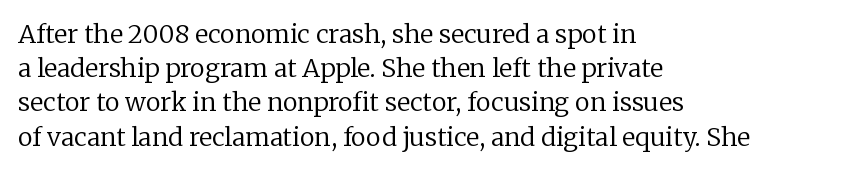
The area under the type is left untouched. A roman cut, with each character standing at attention. Observe the ordinary spacing: letters are neighbours, not strangers. Notice how the passage keeps a crisp vertical edge on the left only.
